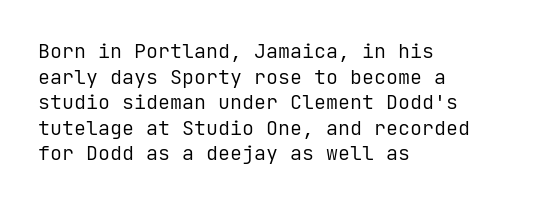
The image shows 20 px text type, upright; set left-aligned, normal line spacing (1.28x), normal letter spacing, not underlined.
